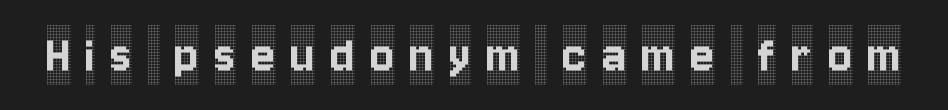
Q: Is the text italic (slanted)? A: No, it is upright.
Q: Is the typeface a serif or a sans-serif typeface? A: Serif.
Q: Is the text underlined? A: No.
Q: Is the spacing between letters normal or unusually wide? A: Unusually wide.
Q: Width (condensed, normal, or wide)? A: Condensed.
Q: x-height? A: Large.
Q: Monospaced? A: No.
